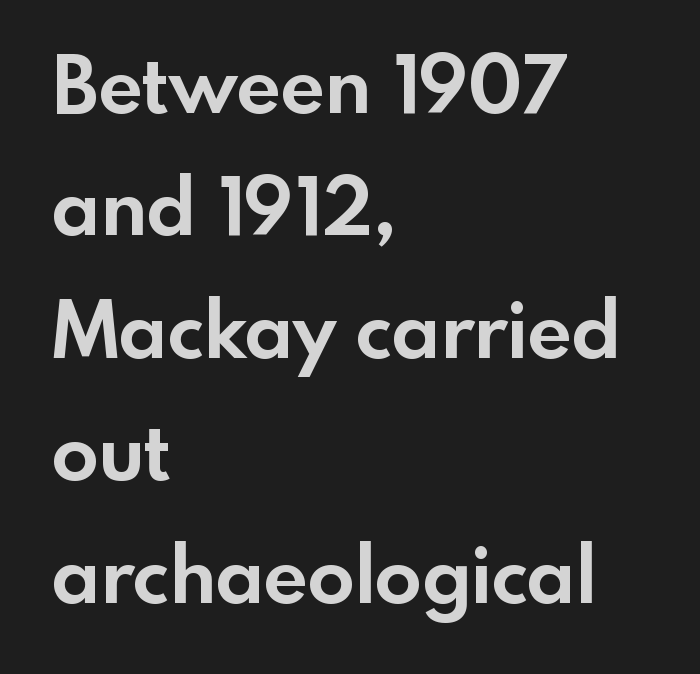
The rows are spaced the way most documents space them. The rendering uses natural spacing where letterforms have individual widths. Left-aligned paragraph, ragged on the right. Typesetter's note: full bold, strokes at maximum text heaviness.
